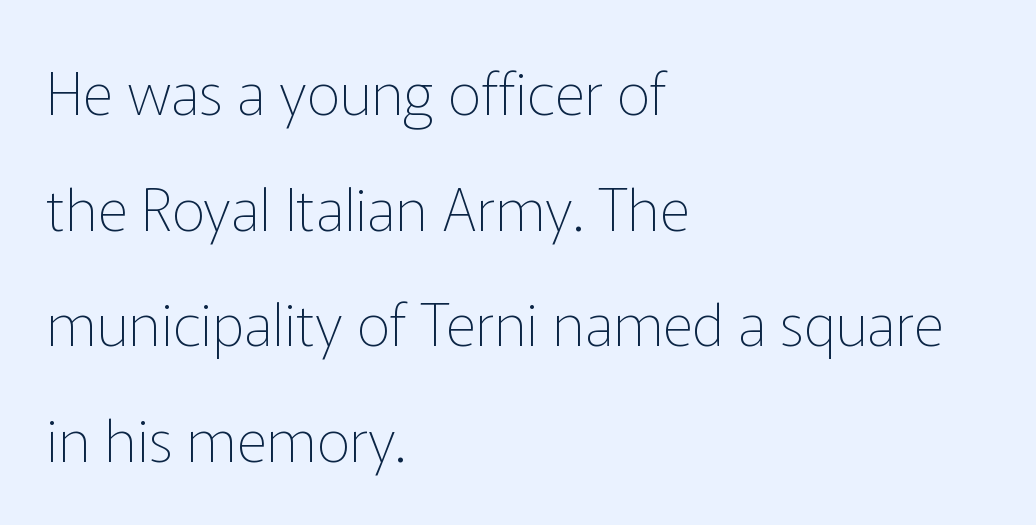
Q: Is the text bold? A: No.
Q: Is the text italic (slanted)? A: No, it is upright.
Q: Is the typeface a serif or a sans-serif typeface? A: Sans-serif.
Q: Is the text underlined? A: No.
Q: How is the paragraph aligned? A: Left-aligned.
Q: Is the spacing between letters normal or unusually wide? A: Normal.
Q: Is the spacing between lines tight, normal or loose? A: Loose.
Q: Width (condensed, normal, or wide)? A: Normal.
Q: Stroke contrast? A: Low.
Q: x-height? A: Medium.
Q: Monospaced? A: No.
